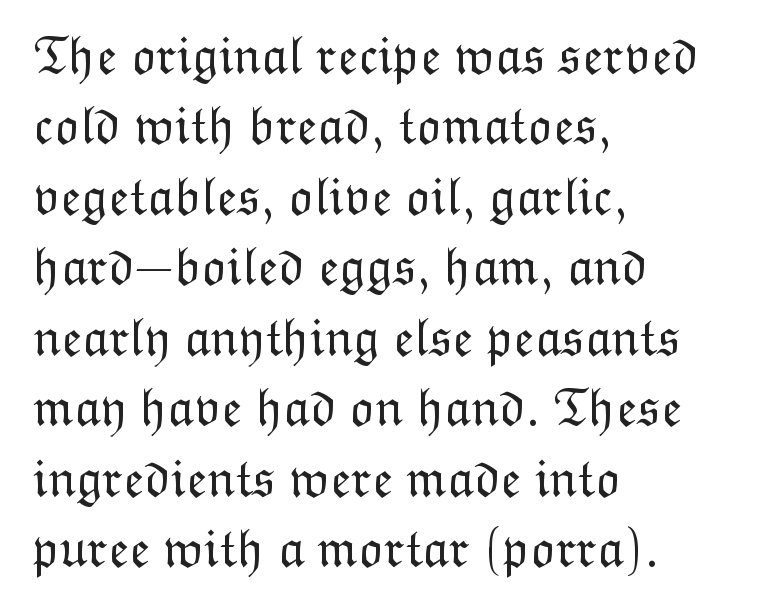
Is the stroke heavy? The answer is a plain regular-or-lighter. Words appear dense and cohesive because spacing is normal. The typesetter chose a ragged-right arrangement here. A typesetter would call this leading conventional body-copy spacing. Lines of text with bare space underneath.
